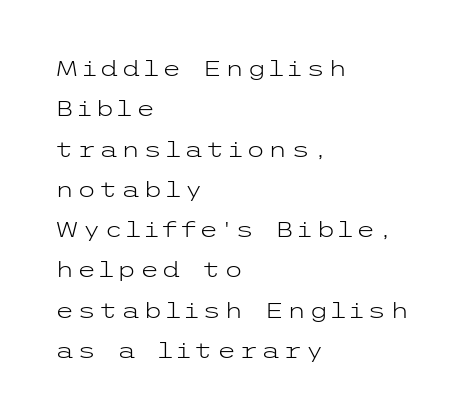
Q: Is the text bold? A: No.
Q: Is the text italic (slanted)? A: No, it is upright.
Q: Is the text underlined? A: No.
Q: How is the paragraph aligned? A: Left-aligned.
